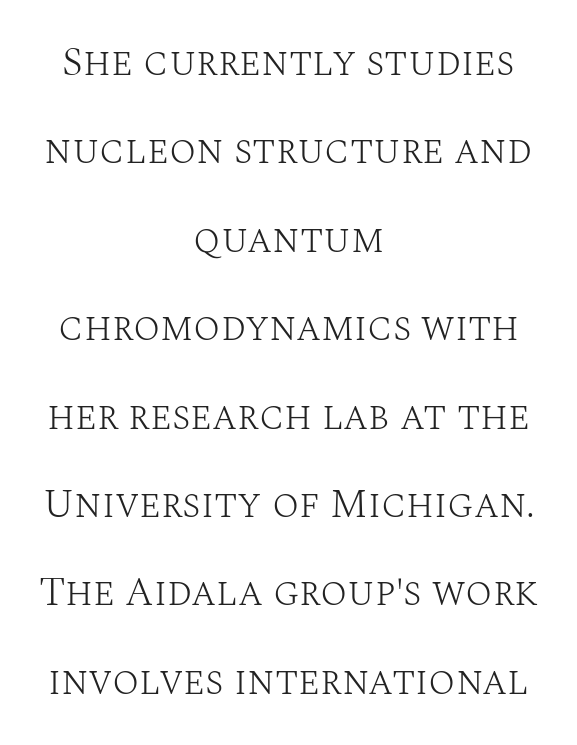
The image shows 40 px light serif type, upright; set centered, loose line spacing (2.21x), normal letter spacing, not underlined; medium stroke contrast and a large x-height.
